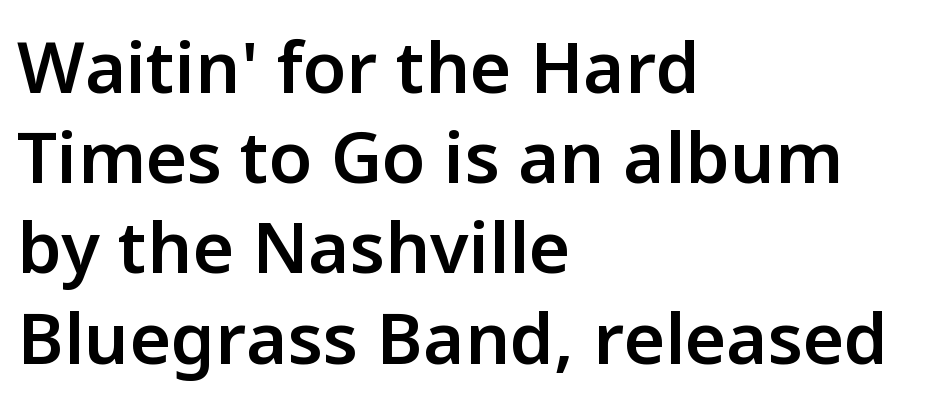
Q: Is the text bold? A: Semi-bold.
Q: Is the text italic (slanted)? A: No, it is upright.
Q: Is the typeface a serif or a sans-serif typeface? A: Sans-serif.
Q: Is the text underlined? A: No.
Q: How is the paragraph aligned? A: Left-aligned.
Q: Is the spacing between letters normal or unusually wide? A: Normal.
Q: Is the spacing between lines tight, normal or loose? A: Normal.
Q: Width (condensed, normal, or wide)? A: Normal.
Q: Stroke contrast? A: Low.
Q: x-height? A: Medium.
Q: Monospaced? A: No.
